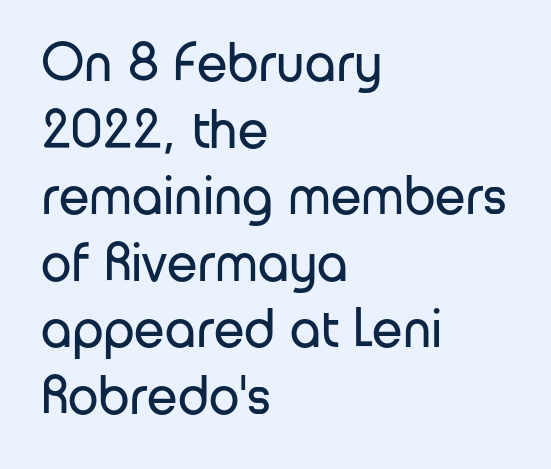
{"serif": "no", "italic": "no", "bold": "no", "weight": "regular", "width": "normal", "stroke_contrast": "low", "x_height": "medium", "monospaced": "no", "underline": "no", "align": "left", "line_spacing_ratio": 1.21, "letter_spacing": "normal", "letter_spacing_em": 0.0, "glyph_px": 55}
